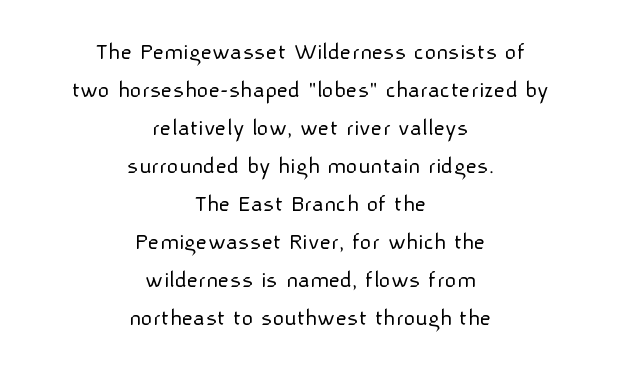
Q: Is the text bold? A: No.
Q: Is the text italic (slanted)? A: No, it is upright.
Q: Is the text underlined? A: No.
Q: How is the paragraph aligned? A: Centered.
Q: Is the spacing between letters normal or unusually wide? A: Normal.
Q: Is the spacing between lines tight, normal or loose? A: Normal.
